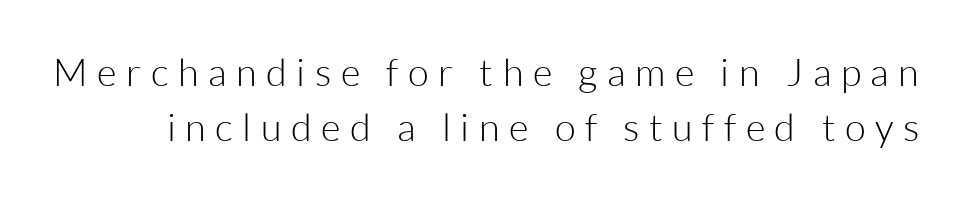
The image shows 38 px light sans-serif type, upright; set normal line spacing (1.44x), unusually wide letter spacing (+0.25 em), not underlined; low stroke contrast and a medium x-height.
